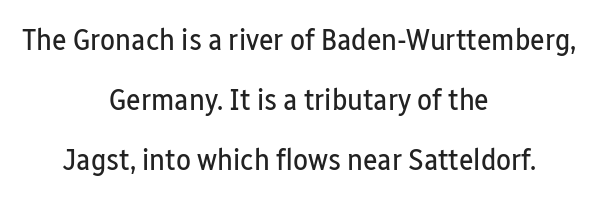
Q: Is the text bold? A: No.
Q: Is the text italic (slanted)? A: No, it is upright.
Q: Is the typeface a serif or a sans-serif typeface? A: Sans-serif.
Q: Is the text underlined? A: No.
Q: How is the paragraph aligned? A: Centered.
Q: Is the spacing between letters normal or unusually wide? A: Normal.
Q: Is the spacing between lines tight, normal or loose? A: Loose.
Q: Width (condensed, normal, or wide)? A: Condensed.
Q: Stroke contrast? A: Low.
Q: x-height? A: Medium.
Q: Monospaced? A: No.
